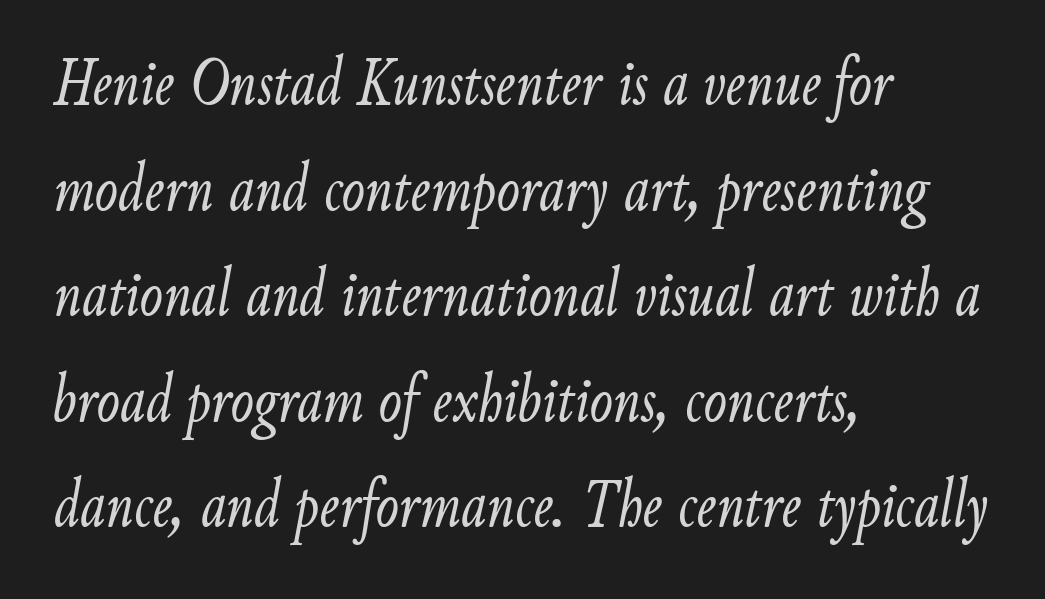
The image shows 69 px light, condensed type, italic (leaning right); set left-aligned, normal line spacing (1.53x), normal letter spacing, not underlined; low stroke contrast and a small x-height.
